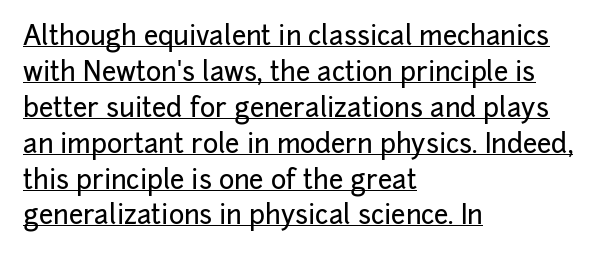
A typesetter would mark this as roman, not italic. The sample's only ornament is a line tracing under the words. This sample is left-justified, so line endings fall wherever the words run out. Leading matches the norm, producing a regular column. These lines keep a tight, regular rhythm from letter to letter.
